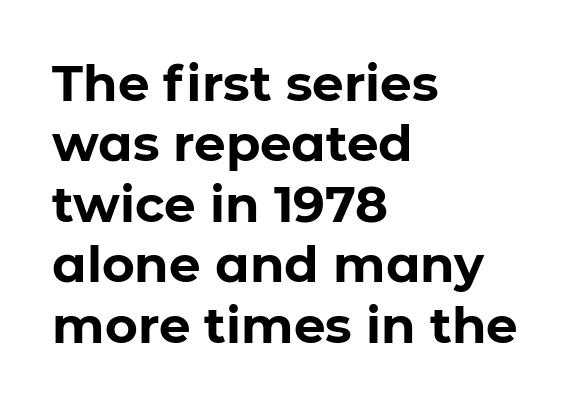
Q: Is the text bold? A: Yes.
Q: Is the text italic (slanted)? A: No, it is upright.
Q: Is the typeface a serif or a sans-serif typeface? A: Sans-serif.
Q: Is the text underlined? A: No.
Q: How is the paragraph aligned? A: Left-aligned.
Q: Is the spacing between letters normal or unusually wide? A: Normal.
Q: Width (condensed, normal, or wide)? A: Normal.
Q: Stroke contrast? A: Low.
Q: x-height? A: Medium.
Q: Monospaced? A: No.
